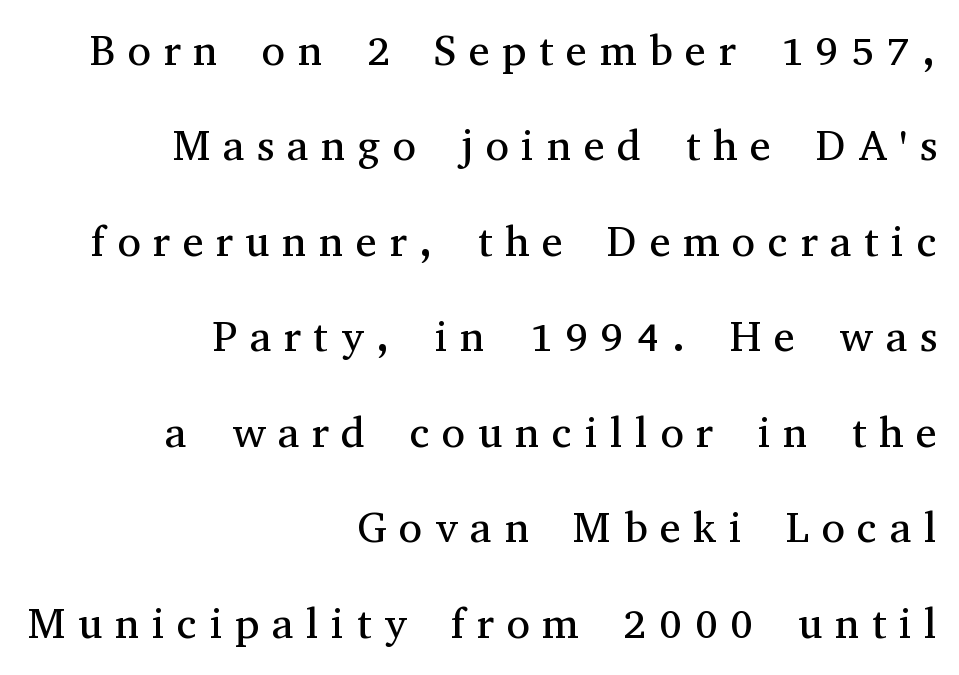
{"serif": "yes", "italic": "no", "bold": "no", "weight": "regular", "width": "normal", "stroke_contrast": "medium", "x_height": "medium", "monospaced": "no", "underline": "no", "align": "right", "line_spacing": "loose", "line_spacing_ratio": 2.22, "letter_spacing": "wide", "letter_spacing_em": 0.29, "glyph_px": 43}
